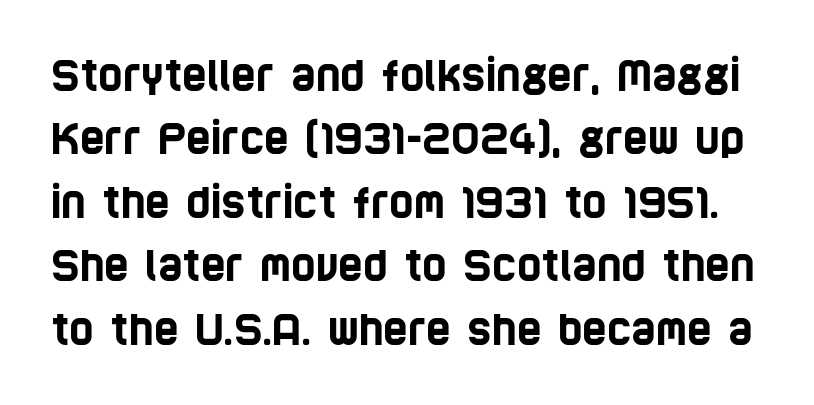
Q: Is the typeface a serif or a sans-serif typeface? A: Sans-serif.
Q: Is the text underlined? A: No.
Q: Is the spacing between letters normal or unusually wide? A: Normal.
Q: Is the spacing between lines tight, normal or loose? A: Normal.
Q: Width (condensed, normal, or wide)? A: Condensed.
Q: Stroke contrast? A: Low.
Q: x-height? A: Large.
Q: Monospaced? A: No.
